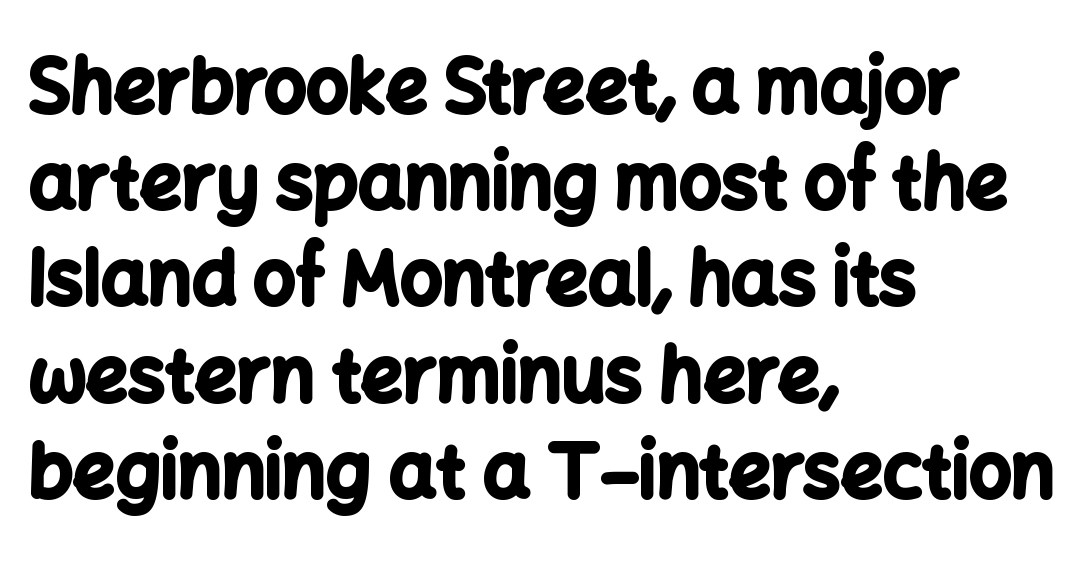
Q: Is the text bold? A: Yes.
Q: Is the text italic (slanted)? A: No, it is upright.
Q: Is the typeface a serif or a sans-serif typeface? A: Sans-serif.
Q: Is the text underlined? A: No.
Q: How is the paragraph aligned? A: Left-aligned.
Q: Is the spacing between letters normal or unusually wide? A: Normal.
Q: Is the spacing between lines tight, normal or loose? A: Normal.
Q: Width (condensed, normal, or wide)? A: Normal.
Q: Stroke contrast? A: Low.
Q: x-height? A: Medium.
Q: Monospaced? A: No.
